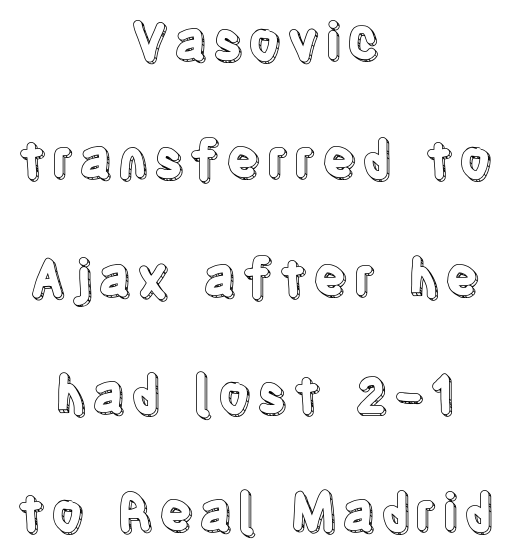
Here the designer chose a conventional face with non-uniform glyph widths. Characters remain perfectly vertical along every line. The setting favours the middle, as headings and verse often do. Descenders are the only things crossing below the line.
